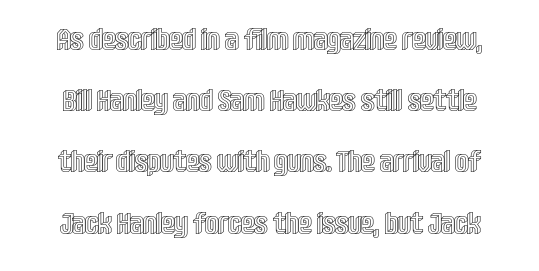
{"italic": "no", "width": "condensed", "x_height": "large", "monospaced": "no", "underline": "no", "line_spacing": "loose", "line_spacing_ratio": 2.04, "letter_spacing": "normal", "letter_spacing_em": 0.0, "glyph_px": 30}
